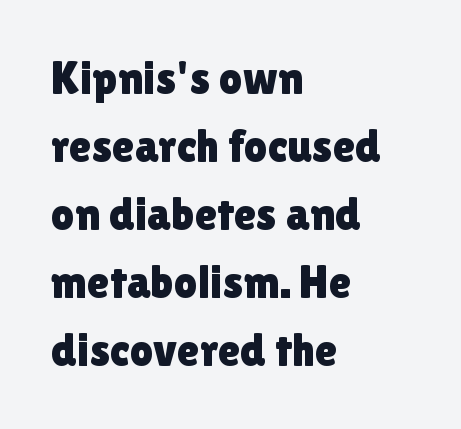
The image shows 46 px sans-serif type, upright; set left-aligned, normal line spacing (1.48x), normal letter spacing, not underlined; a medium x-height.
